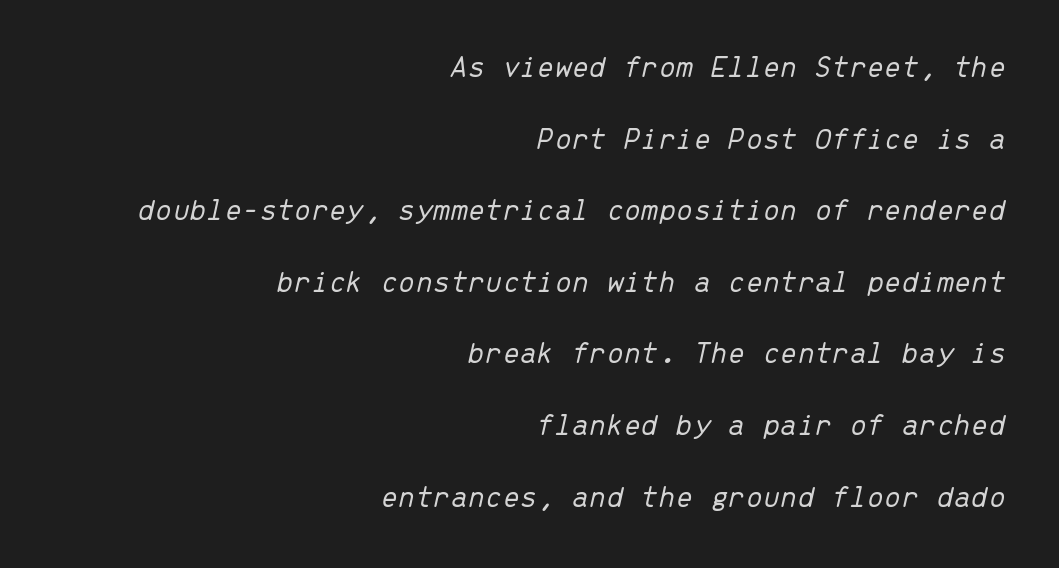
Which margin do the lines hug? The right one — the left edge is uneven. Every character here occupies the same horizontal width, giving the sample a typewriter-like rhythm. Caption: standard tracking, unaltered. The rendering uses a large line-height, opening up the rows.
